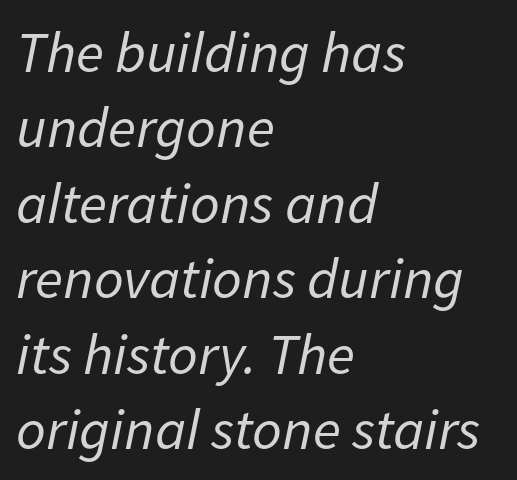
The face used here has a pronounced slope to its letters. Layout note: lines flush left. In terms of letterspacing, this is plain default setting. Stems here are at most as thick as an everyday book face.
